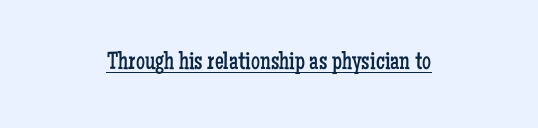
Q: Is the text bold? A: No.
Q: Is the text italic (slanted)? A: No, it is upright.
Q: Is the text underlined? A: Yes.
Q: How is the paragraph aligned? A: Centered.
Q: Is the spacing between letters normal or unusually wide? A: Normal.
